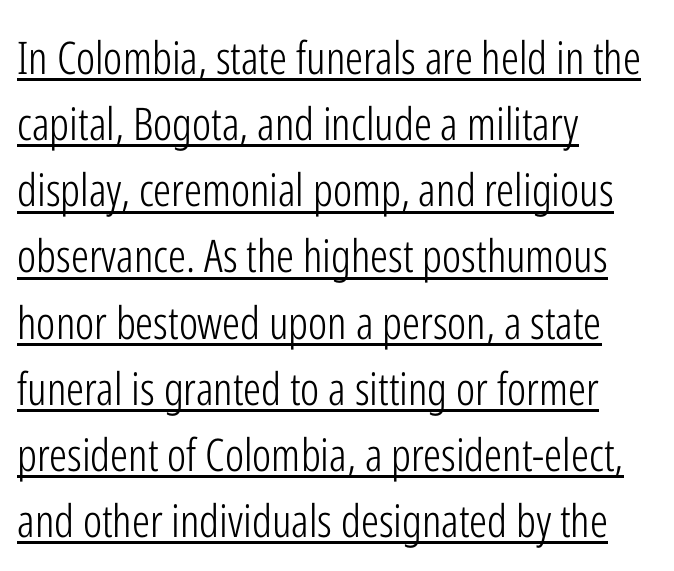
The image shows 45 px light, condensed sans-serif type, upright; set left-aligned, normal line spacing (1.47x), normal letter spacing, underlined; low stroke contrast and a medium x-height.
